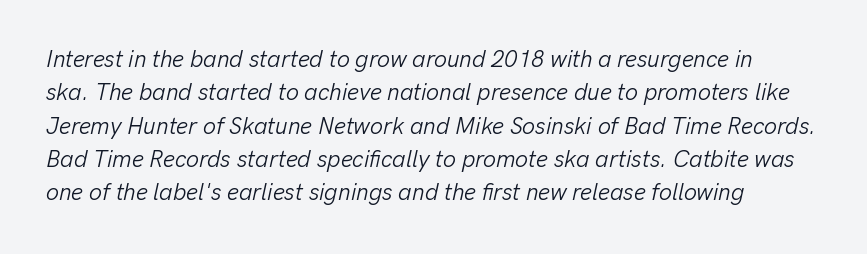
{"italic": "yes", "lean": "right", "slant_degrees": 13, "bold": "no", "underline": "no", "line_spacing": "normal", "line_spacing_ratio": 1.45, "letter_spacing": "normal", "letter_spacing_em": 0.0, "glyph_px": 23}
